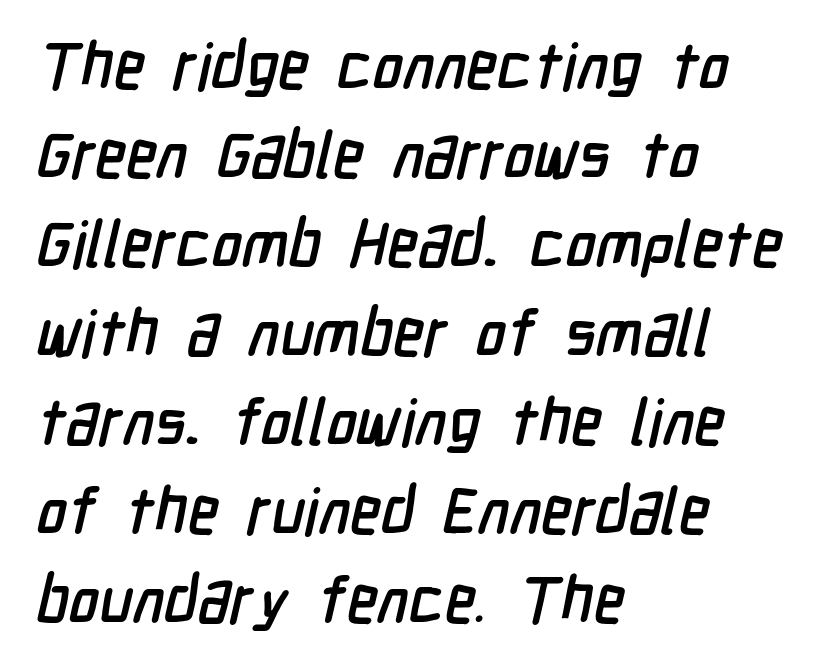
{"serif": "no", "width": "condensed", "stroke_contrast": "low", "x_height": "medium", "monospaced": "no", "underline": "no", "align": "left", "line_spacing": "normal", "line_spacing_ratio": 1.39, "letter_spacing": "normal", "letter_spacing_em": 0.0, "glyph_px": 64}
